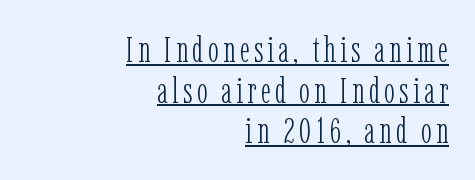
The letters carry serifs — small finishing strokes at the ends of their stems. Designer's note — italics off, roman on. A typesetter would call this proportional, since set widths differ per character. In CSS terms this would be text-align: right.
